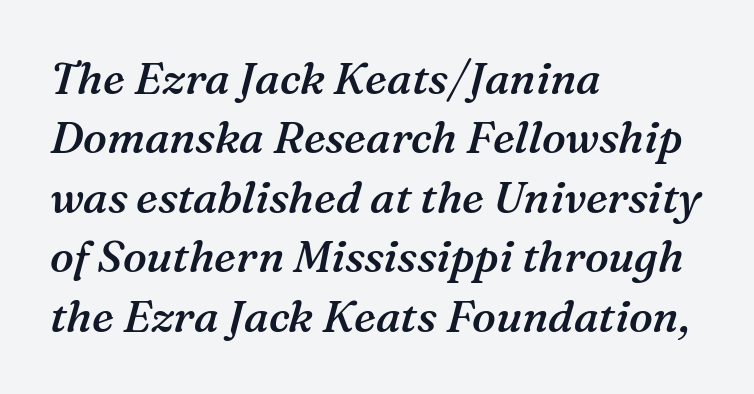
The image shows 44 px semibold serif type, italic (leaning right); set left-aligned, normal line spacing (1.35x), normal letter spacing, not underlined; medium stroke contrast and a medium x-height.
